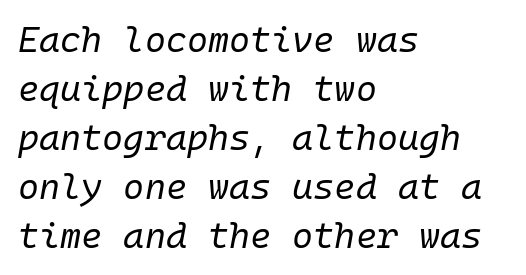
The image shows 36 px regular-weight type, italic (leaning right), monospaced; set left-aligned, normal line spacing (1.36x), normal letter spacing, not underlined; low stroke contrast and a medium x-height.
